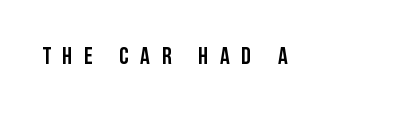
The image shows 24 px text type, upright; set unusually wide letter spacing (+0.48 em), not underlined.
